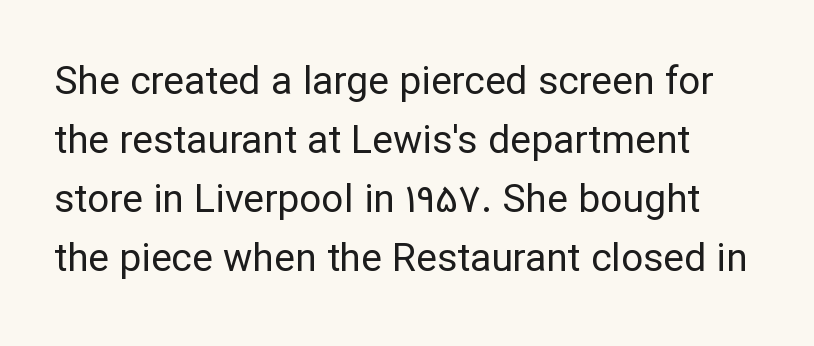
{"serif": "no", "italic": "no", "bold": "no", "weight": "regular", "width": "normal", "stroke_contrast": "low", "x_height": "medium", "monospaced": "no", "underline": "no", "line_spacing": "normal", "line_spacing_ratio": 1.51, "letter_spacing": "normal", "letter_spacing_em": 0.0, "glyph_px": 39}
